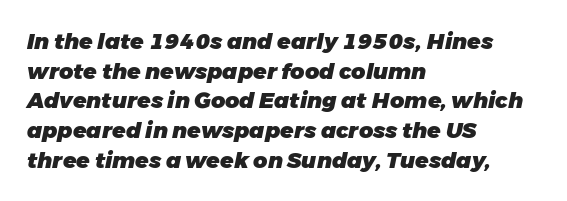
{"italic": "yes", "lean": "right", "slant_degrees": 11, "bold": "yes", "underline": "no", "align": "left", "line_spacing": "normal", "line_spacing_ratio": 1.35, "letter_spacing": "normal", "letter_spacing_em": 0.0, "glyph_px": 22}
